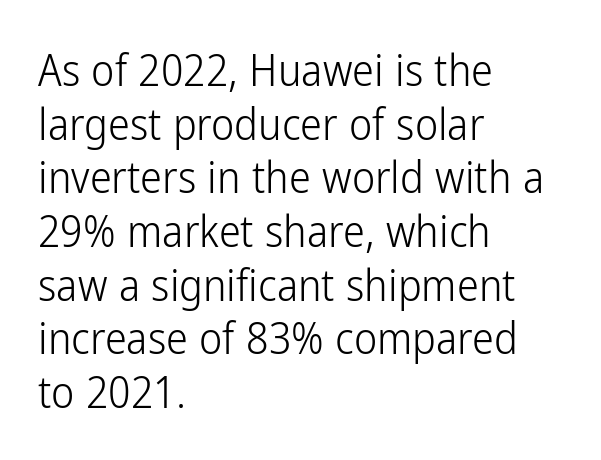
The image shows 44 px light, condensed sans-serif type, upright; set left-aligned, line spacing 1.22x, normal letter spacing, not underlined; low stroke contrast and a medium x-height.
